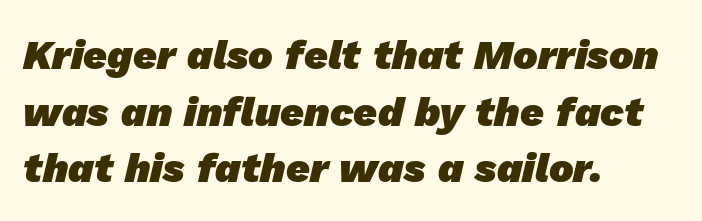
Q: Is the text bold? A: Yes.
Q: Is the typeface a serif or a sans-serif typeface? A: Sans-serif.
Q: Is the text underlined? A: No.
Q: How is the paragraph aligned? A: Left-aligned.
Q: Is the spacing between letters normal or unusually wide? A: Normal.
Q: Is the spacing between lines tight, normal or loose? A: Normal.
Q: Width (condensed, normal, or wide)? A: Normal.
Q: Stroke contrast? A: Low.
Q: x-height? A: Medium.
Q: Monospaced? A: No.
